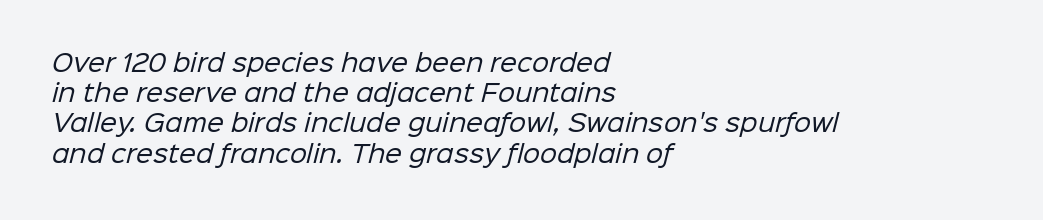
The image shows 24 px text type; set left-aligned, normal line spacing (1.26x), normal letter spacing, not underlined.
